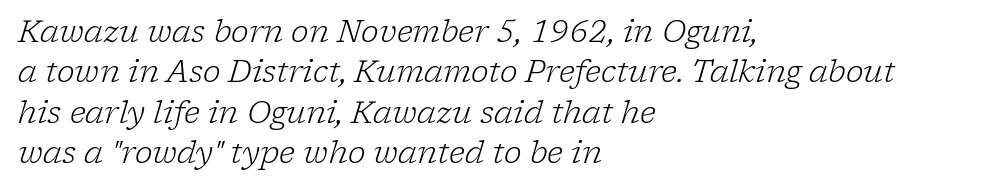
The image shows 30 px light serif type, italic (leaning right); set left-aligned, normal line spacing (1.35x), normal letter spacing, not underlined; low stroke contrast and a medium x-height.
